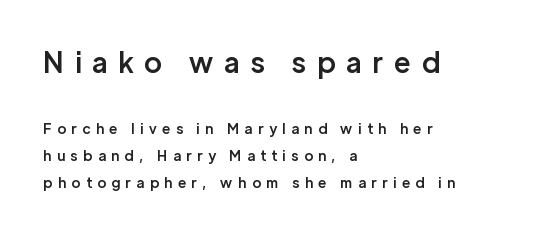
{"serif": "no", "italic": "no", "bold": "semi", "weight": "semibold", "width": "normal", "stroke_contrast": "low", "x_height": "medium", "monospaced": "no", "underline": "no", "align": "left", "line_spacing": "loose", "line_spacing_ratio": 1.93, "letter_spacing": "wide", "letter_spacing_em": 0.4, "larger_block": "first", "size_ratio": 2.0, "glyph_px": 28}
